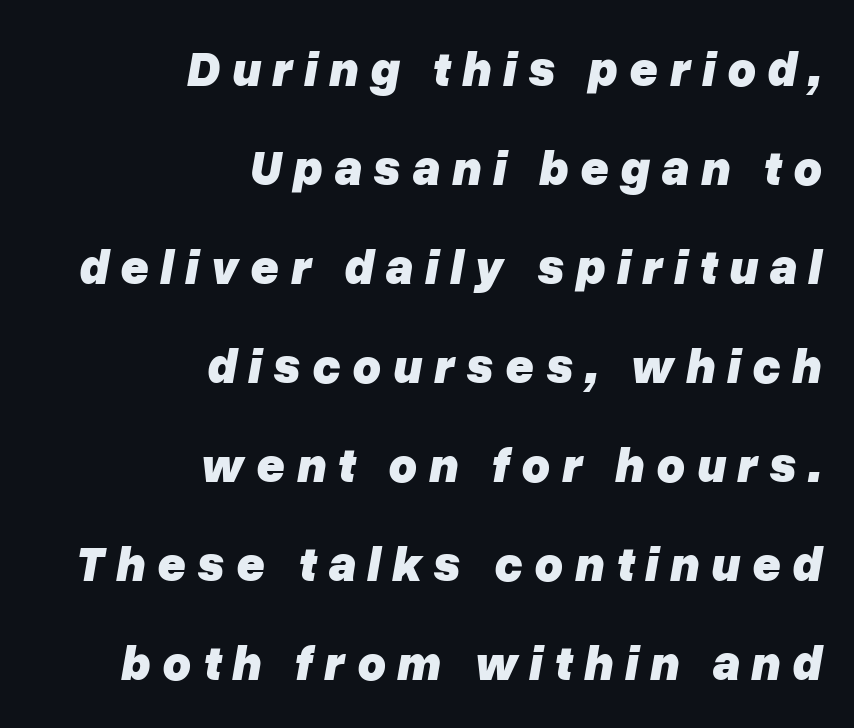
The image shows 49 px heavy type, italic (leaning right); set right-aligned, loose line spacing (2.02x), unusually wide letter spacing (+0.23 em), not underlined; low stroke contrast and a medium x-height.
